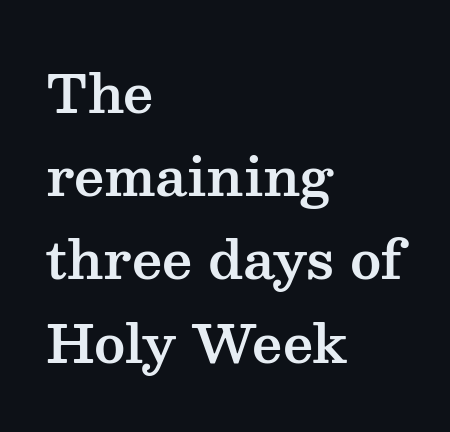
This is roman type, the default non-slanted kind. Rows of type keep a routine distance in the vertical direction. Clear beneath every line of the passage. The face used here is proportionally spaced, like ordinary book or web type. Does the copy run flush right? No — it runs flush left. The glyphs in this specimen are seriffed.
